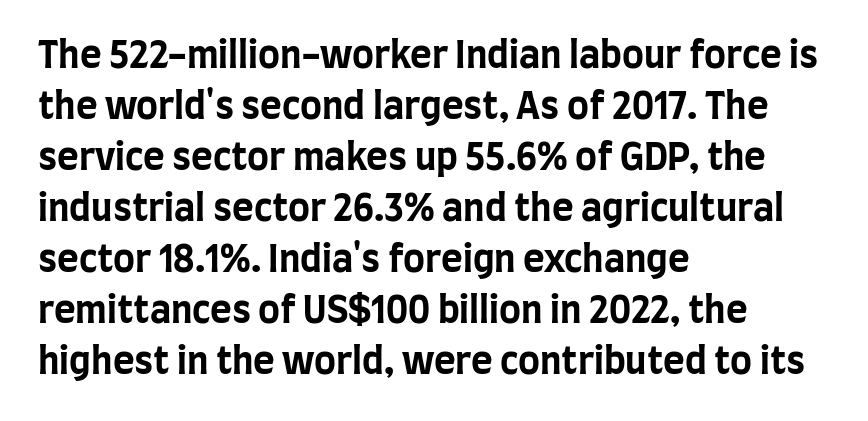
The letters advance in unequal steps, a hallmark of proportional type. Does extra space separate the letters? No, they use regular spacing. Every stem runs plumb, perpendicular to the baseline. Bold? Absolutely — the strokes are thick and heavy. The paragraph shown leans on its left margin.
